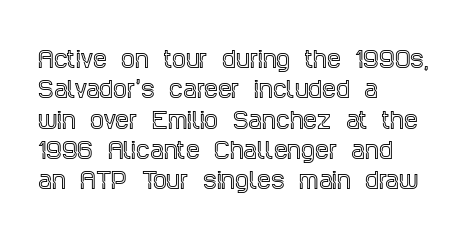
Descenders are the only things crossing below the line. The paragraph has a hard left edge and a soft right edge. Nothing unusual about the tracking: characters are spaced as the font intends. Vertically, the passage feels balanced, rows spaced as you'd expect. If you drew a line through each stem, it would be perfectly vertical.
